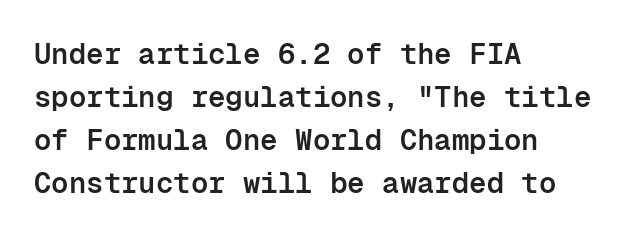
This sample uses plain, unmodified letter spacing. This sample uses a sans-serif face. This rendering uses left alignment, leaving the right contour irregular. You could count columns in this text — the font is strictly monospaced. Typesetter's note: demi weight, one step under bold.
